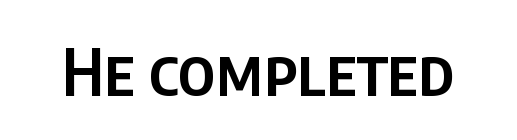
Notice how the stems are strictly vertical — no italics here. Is this a fixed-width face? No — the glyphs have proportional, varying widths. The type family on display is of the sans-serif kind. You could call the tracking neutral — neither tight nor loose. A bit beefed up — I'd call it semibold rather than bold. Underlining? Definitely not there.
